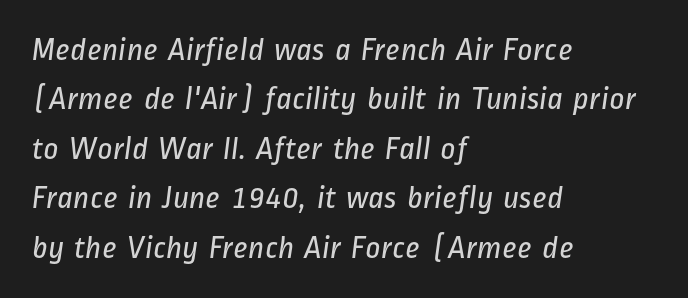
The image shows 33 px regular-weight, condensed sans-serif type; set left-aligned, normal line spacing (1.5x), normal letter spacing, not underlined; low stroke contrast and a medium x-height.
